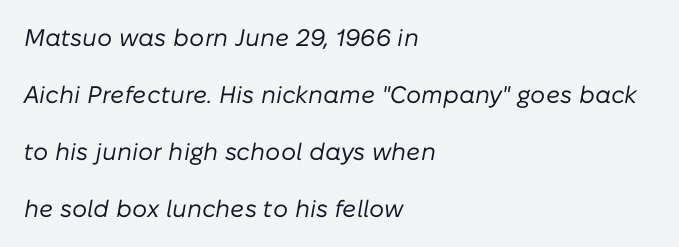
Looking at the ascenders, they clearly lean. Leading: increased. Underline: absent. The typeface has the unassuming heft of standard copy or less.
